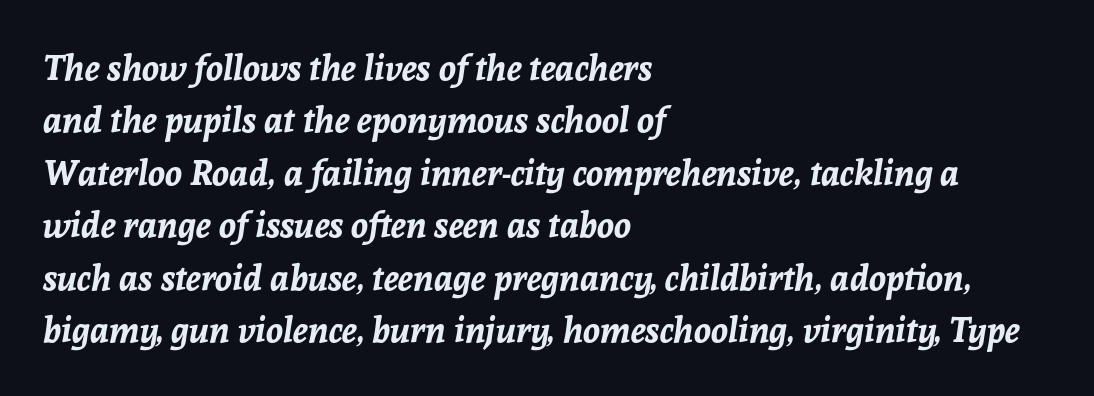
{"italic": "yes", "lean": "right", "slant_degrees": 8, "bold": "yes", "weight": "bold", "width": "normal", "stroke_contrast": "low", "x_height": "medium", "monospaced": "no", "underline": "no", "align": "left", "line_spacing": "normal", "line_spacing_ratio": 1.5, "letter_spacing": "normal", "letter_spacing_em": 0.0, "glyph_px": 35}
